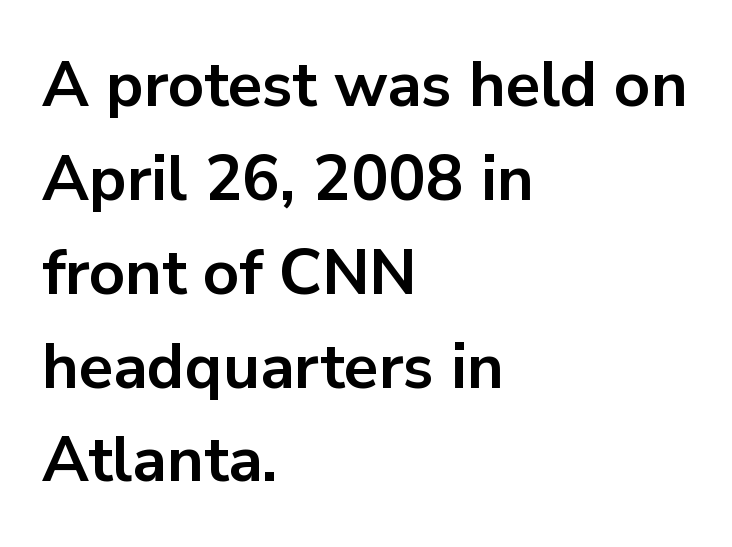
{"serif": "no", "italic": "no", "bold": "yes", "weight": "bold", "width": "normal", "stroke_contrast": "low", "x_height": "medium", "monospaced": "no", "underline": "no", "align": "left", "line_spacing": "normal", "line_spacing_ratio": 1.49, "letter_spacing": "normal", "letter_spacing_em": 0.0, "glyph_px": 63}
